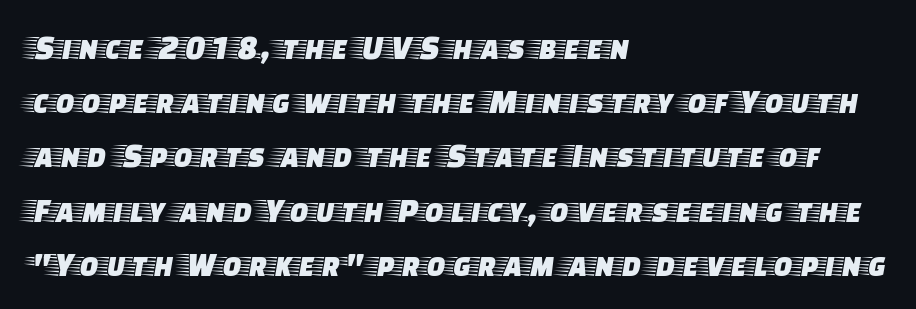
{"serif": "yes", "width": "wide", "stroke_contrast": "low", "x_height": "large", "monospaced": "no", "underline": "no", "align": "left", "line_spacing": "normal", "line_spacing_ratio": 1.55, "letter_spacing": "normal", "letter_spacing_em": 0.0, "glyph_px": 35}
